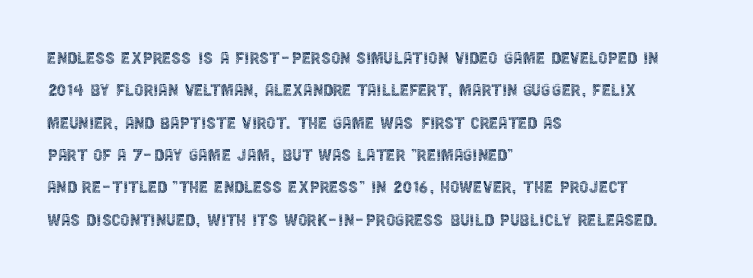
{"italic": "no", "bold": "no", "underline": "no", "align": "left", "line_spacing": "normal", "line_spacing_ratio": 1.54, "letter_spacing": "normal", "letter_spacing_em": 0.0, "glyph_px": 21}
